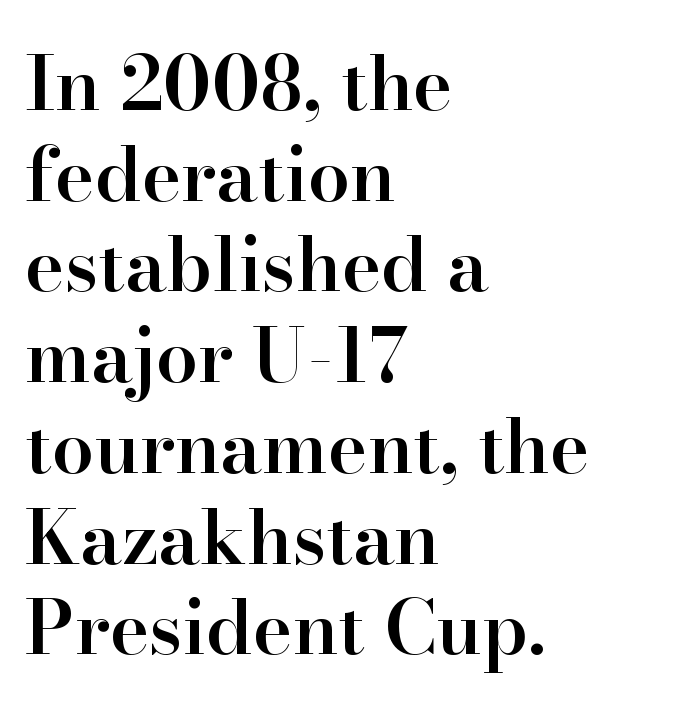
The image shows 75 px semibold serif type, upright; set left-aligned, line spacing 1.21x, normal letter spacing, not underlined; high stroke contrast and a small x-height.
